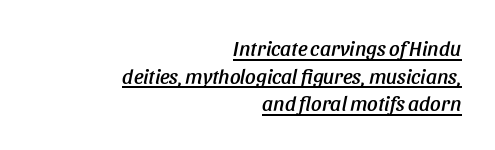
{"italic": "yes", "lean": "right", "slant_degrees": 11, "underline": "yes", "align": "right", "line_spacing": "normal", "line_spacing_ratio": 1.32, "letter_spacing": "normal", "letter_spacing_em": 0.0, "glyph_px": 21}
